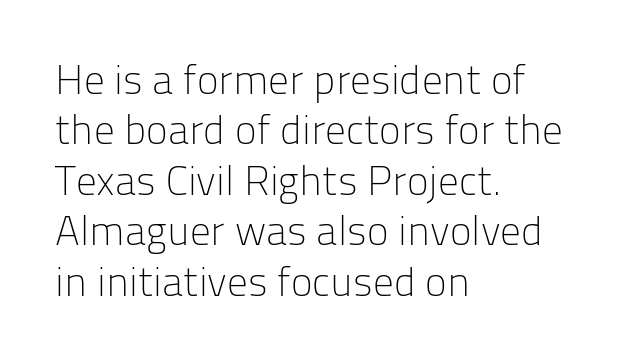
{"serif": "no", "italic": "no", "bold": "no", "weight": "light", "width": "normal", "stroke_contrast": "low", "x_height": "medium", "monospaced": "no", "underline": "no", "align": "left", "line_spacing_ratio": 1.23, "letter_spacing": "normal", "letter_spacing_em": 0.0, "glyph_px": 41}
